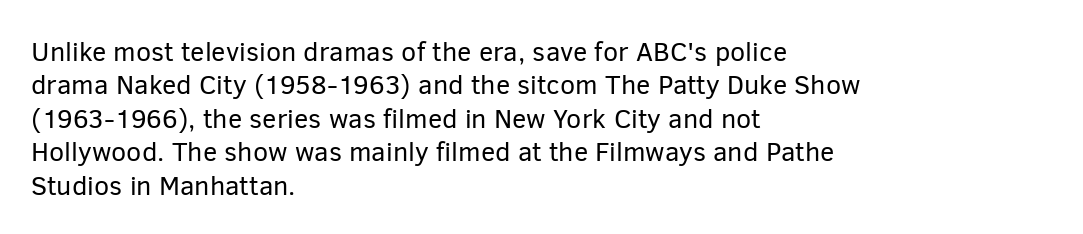
{"italic": "no", "bold": "no", "underline": "no", "align": "left", "line_spacing_ratio": 1.24, "letter_spacing": "normal", "letter_spacing_em": 0.0, "glyph_px": 27}
